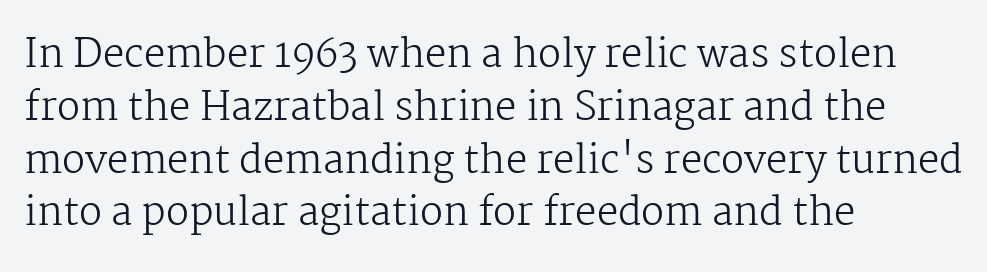
{"serif": "yes", "italic": "no", "bold": "no", "weight": "regular", "width": "normal", "stroke_contrast": "medium", "x_height": "medium", "monospaced": "no", "underline": "no", "align": "left", "line_spacing": "normal", "line_spacing_ratio": 1.39, "letter_spacing": "normal", "letter_spacing_em": 0.0, "glyph_px": 38}
